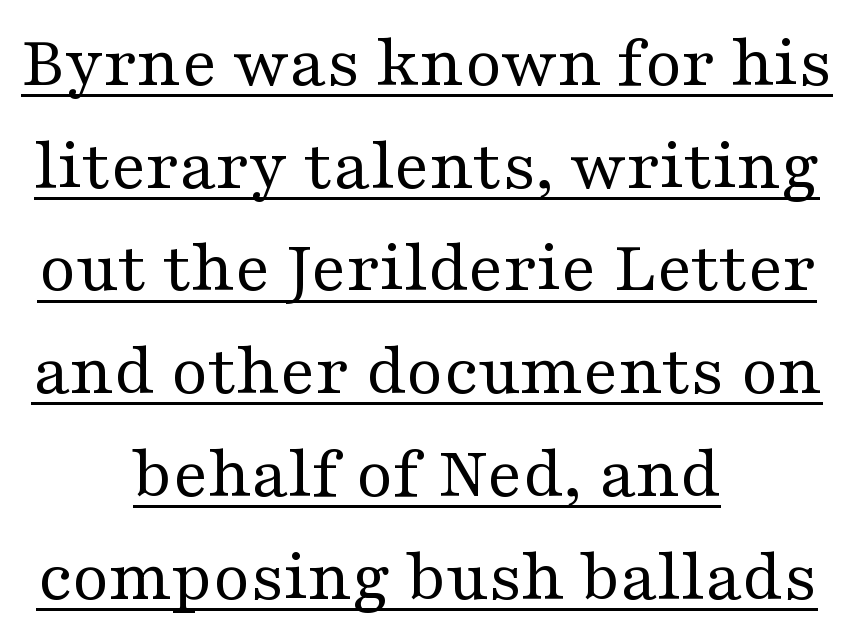
Q: Is the text bold? A: No.
Q: Is the text italic (slanted)? A: No, it is upright.
Q: Is the typeface a serif or a sans-serif typeface? A: Serif.
Q: Is the text underlined? A: Yes.
Q: How is the paragraph aligned? A: Centered.
Q: Is the spacing between letters normal or unusually wide? A: Normal.
Q: Is the spacing between lines tight, normal or loose? A: Normal.
Q: Width (condensed, normal, or wide)? A: Wide.
Q: Stroke contrast? A: Medium.
Q: x-height? A: Medium.
Q: Monospaced? A: No.
